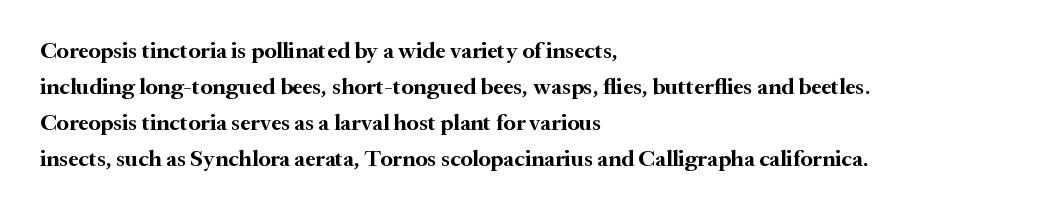
The image shows 23 px bold type, upright; set left-aligned, normal line spacing (1.56x), normal letter spacing, not underlined.
